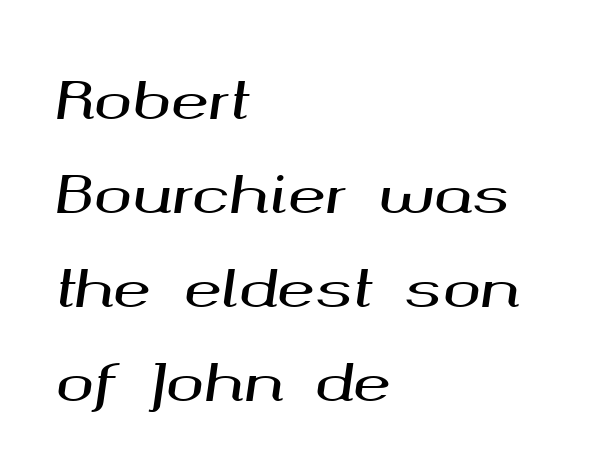
The image shows 51 px wide type, italic (leaning right); set left-aligned, line spacing 1.84x, normal letter spacing, not underlined; medium stroke contrast and a medium x-height.
